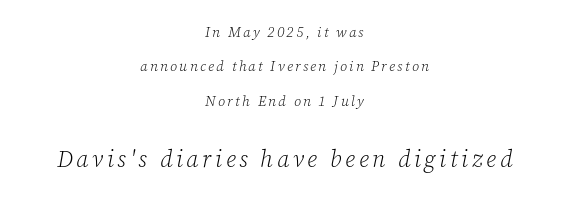
Does the leading feel generous? Absolutely, it's lavish. The paragraph has two soft edges and a firm central axis. The zone under the glyphs is completely vacant. The text carries the slant typical of an italic or oblique font.
